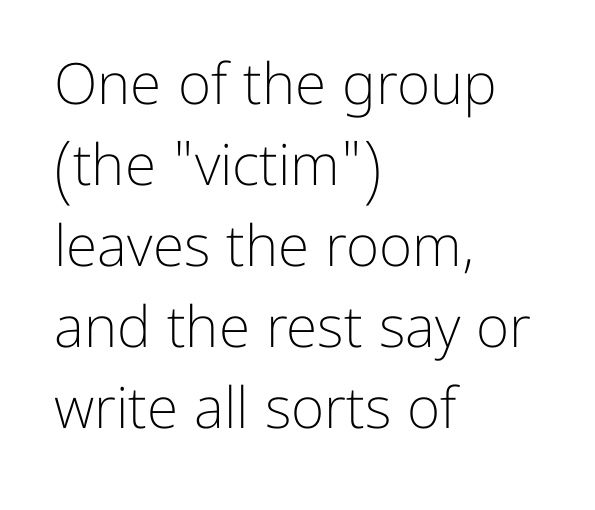
The image shows 57 px light sans-serif type, upright; set left-aligned, normal line spacing (1.42x), normal letter spacing, not underlined; low stroke contrast and a medium x-height.
